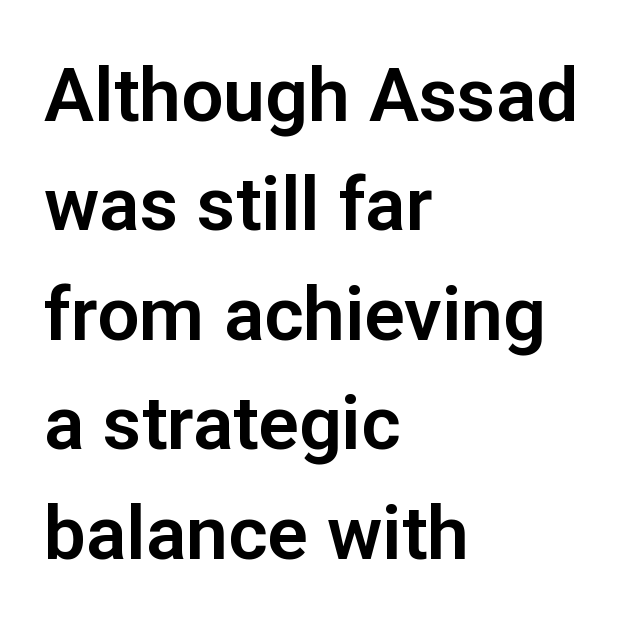
The image shows 75 px sans-serif type, upright; set left-aligned, normal line spacing (1.46x), normal letter spacing, not underlined; low stroke contrast and a medium x-height.
